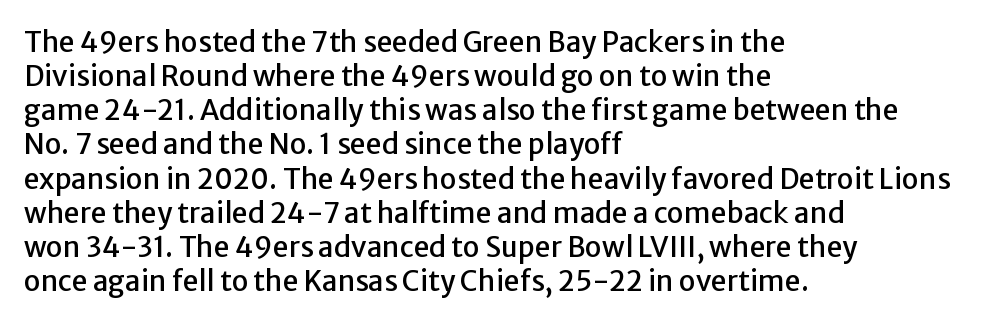
Leftover space on each line is placed entirely after the last word. Default kerning and tracking; the words read as compact shapes. A bare baseline throughout the passage. Looks like regular typesetting: each glyph gets only the width it needs. Stroke terminals: plain, sans-serif.
